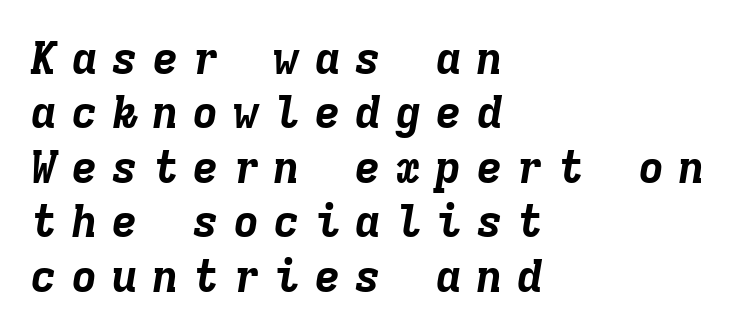
The image shows 45 px bold type, italic (leaning right), monospaced; set left-aligned, line spacing 1.21x, unusually wide letter spacing (+0.3 em), not underlined; low stroke contrast and a medium x-height.
